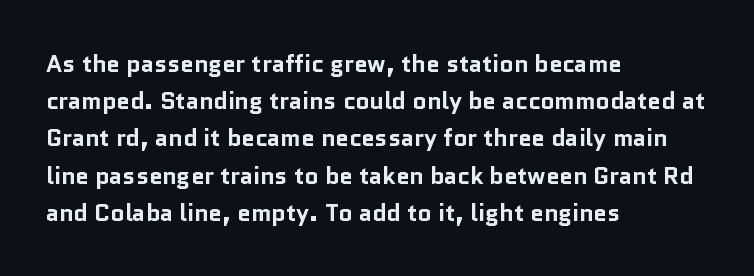
{"italic": "no", "bold": "yes", "underline": "no", "align": "left", "line_spacing": "normal", "line_spacing_ratio": 1.55, "letter_spacing": "normal", "letter_spacing_em": 0.0, "glyph_px": 24}
